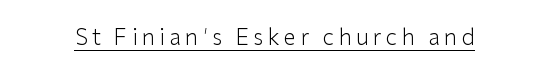
Glance below the letters and you will spot a drawn line. Glyph-to-glyph distance is far greater than everyday printed text. Style check: upright. The font is comparable to plain body text, perhaps lighter.
